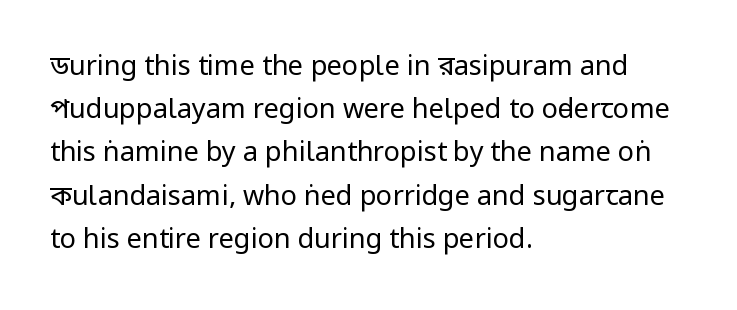
{"italic": "no", "bold": "no", "underline": "no", "align": "left", "line_spacing": "normal", "line_spacing_ratio": 1.6, "letter_spacing": "normal", "letter_spacing_em": 0.0, "glyph_px": 27}
